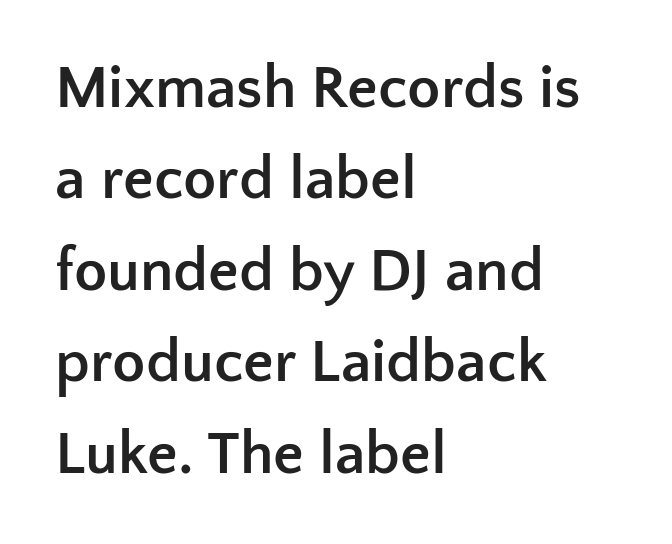
Q: Is the text bold? A: Yes.
Q: Is the text italic (slanted)? A: No, it is upright.
Q: Is the typeface a serif or a sans-serif typeface? A: Sans-serif.
Q: Is the text underlined? A: No.
Q: How is the paragraph aligned? A: Left-aligned.
Q: Is the spacing between letters normal or unusually wide? A: Normal.
Q: Is the spacing between lines tight, normal or loose? A: Normal.
Q: Width (condensed, normal, or wide)? A: Normal.
Q: Stroke contrast? A: Low.
Q: x-height? A: Medium.
Q: Monospaced? A: No.
